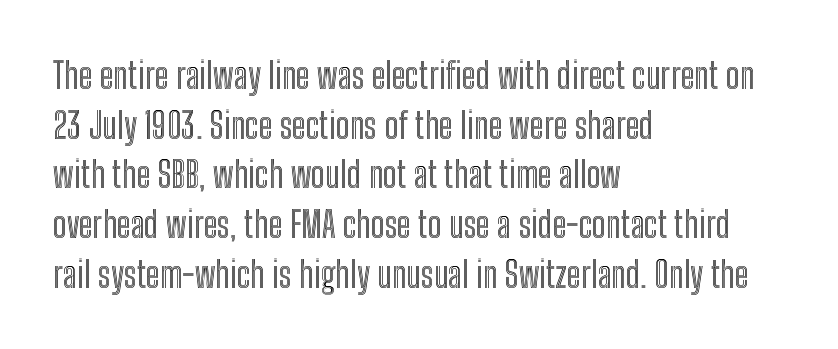
Q: Is the text italic (slanted)? A: No, it is upright.
Q: Is the text underlined? A: No.
Q: How is the paragraph aligned? A: Left-aligned.
Q: Is the spacing between letters normal or unusually wide? A: Normal.
Q: Is the spacing between lines tight, normal or loose? A: Normal.
Q: Width (condensed, normal, or wide)? A: Condensed.
Q: x-height? A: Medium.
Q: Monospaced? A: No.
